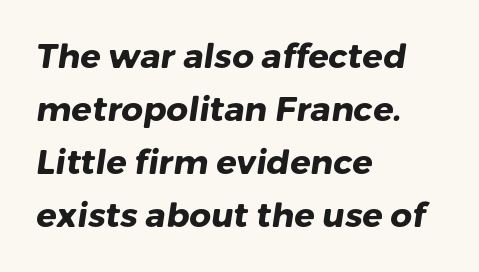
Q: Is the text bold? A: Yes.
Q: Is the typeface a serif or a sans-serif typeface? A: Sans-serif.
Q: Is the text underlined? A: No.
Q: How is the paragraph aligned? A: Left-aligned.
Q: Is the spacing between letters normal or unusually wide? A: Normal.
Q: Is the spacing between lines tight, normal or loose? A: Normal.
Q: Width (condensed, normal, or wide)? A: Normal.
Q: Stroke contrast? A: Low.
Q: x-height? A: Medium.
Q: Monospaced? A: No.
